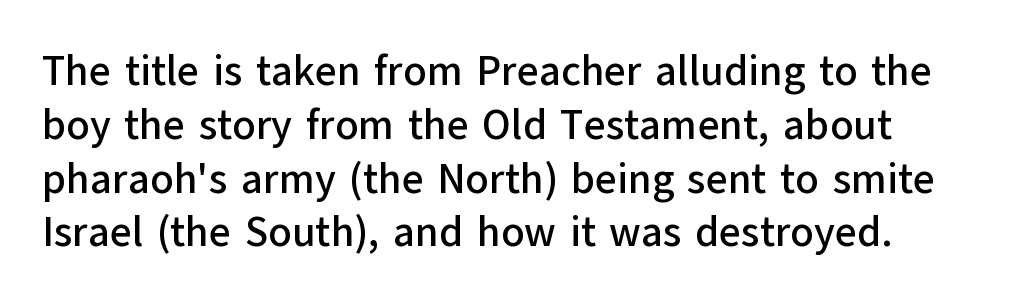
{"serif": "no", "italic": "no", "width": "normal", "stroke_contrast": "low", "x_height": "medium", "monospaced": "no", "underline": "no", "align": "left", "line_spacing": "normal", "line_spacing_ratio": 1.28, "letter_spacing": "normal", "letter_spacing_em": 0.0, "glyph_px": 42}
